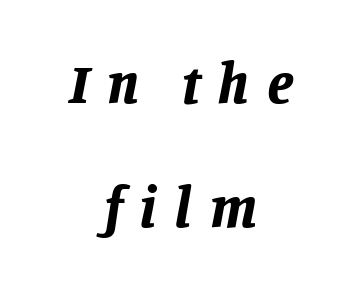
The image shows 57 px bold type, italic (leaning right); set centered, loose line spacing (2.17x), unusually wide letter spacing (+0.3 em), not underlined; low stroke contrast and a large x-height.
